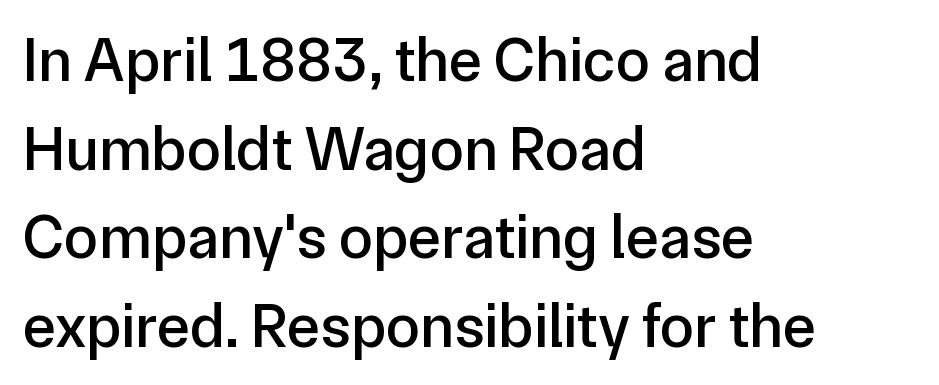
The image shows 62 px sans-serif type, upright; set left-aligned, normal line spacing (1.43x), normal letter spacing, not underlined; low stroke contrast and a medium x-height.
